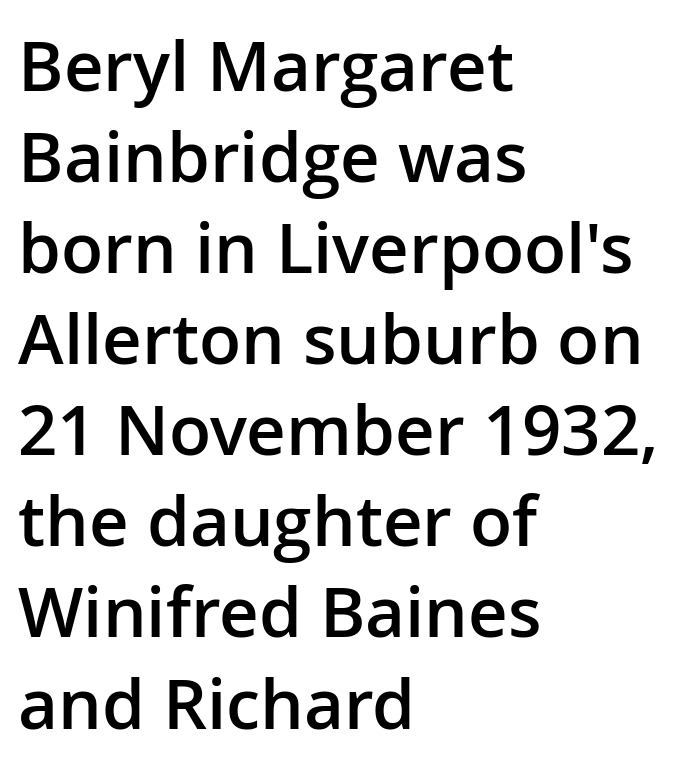
{"serif": "no", "italic": "no", "bold": "semi", "weight": "semibold", "width": "normal", "stroke_contrast": "low", "x_height": "medium", "monospaced": "no", "underline": "no", "align": "left", "line_spacing": "normal", "line_spacing_ratio": 1.32, "letter_spacing": "normal", "letter_spacing_em": 0.0, "glyph_px": 69}
